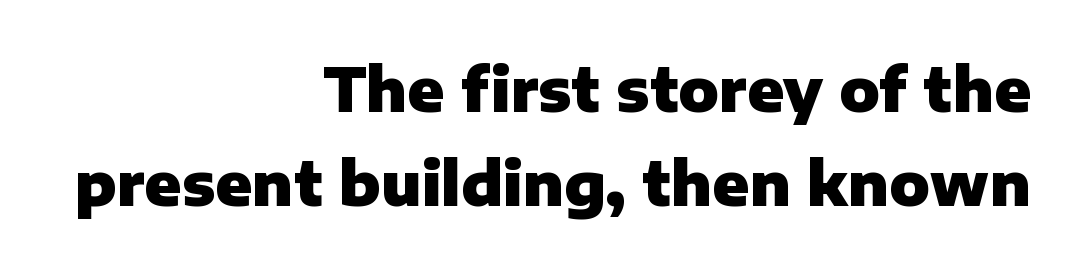
The typesetter chose a ragged-left arrangement here. Serifs: no, the terminals of the letterforms are clean. A roman cut, with each character standing at attention. This sample has the flowing, uneven cadence of proportional lettering. Is the letter spacing exaggerated? No — it looks like the ordinary default. Chunky letters — that's bold for sure.
